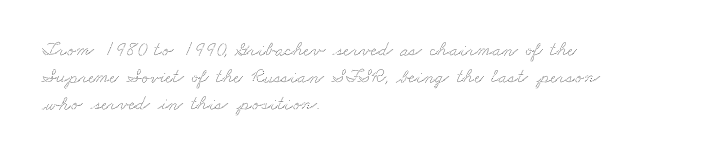
Q: Is the text underlined? A: No.
Q: How is the paragraph aligned? A: Left-aligned.
Q: Is the spacing between letters normal or unusually wide? A: Normal.
Q: Is the spacing between lines tight, normal or loose? A: Normal.
